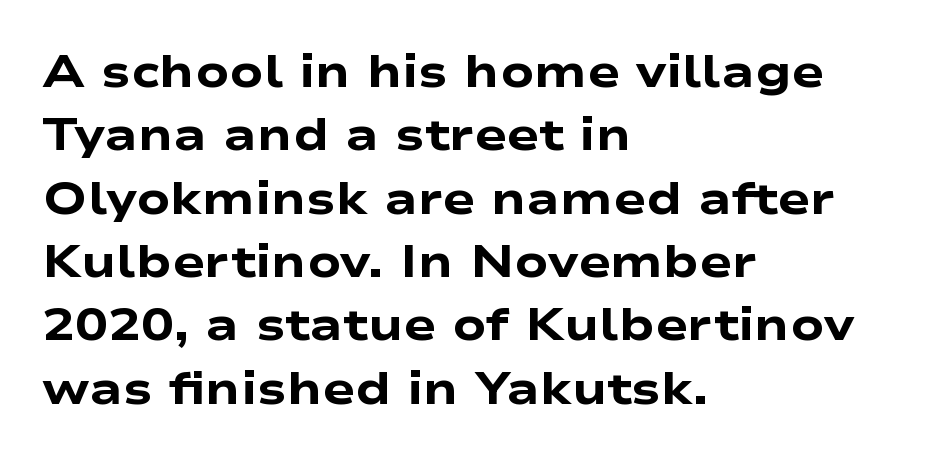
Q: Is the text bold? A: Yes.
Q: Is the typeface a serif or a sans-serif typeface? A: Sans-serif.
Q: Is the text underlined? A: No.
Q: How is the paragraph aligned? A: Left-aligned.
Q: Is the spacing between letters normal or unusually wide? A: Normal.
Q: Is the spacing between lines tight, normal or loose? A: Normal.
Q: Width (condensed, normal, or wide)? A: Wide.
Q: Stroke contrast? A: Low.
Q: x-height? A: Medium.
Q: Monospaced? A: No.
